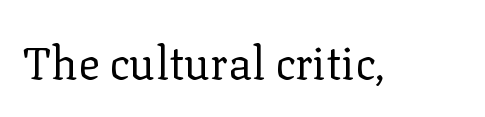
The rendering shows small feet on the letterforms — a serif design. You could not count columns in this text — the font is proportionally spaced. Underline: absent. This reads as an unemphasized weight, regular at the heaviest.
